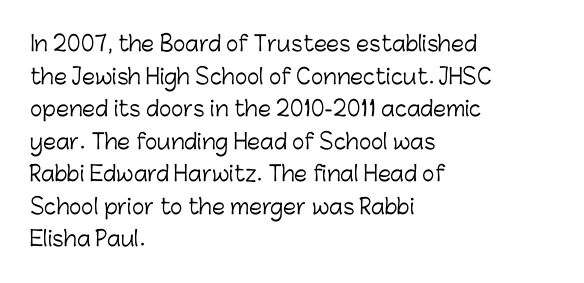
The image shows 21 px text type, upright; set left-aligned, normal line spacing (1.55x), normal letter spacing, not underlined.
